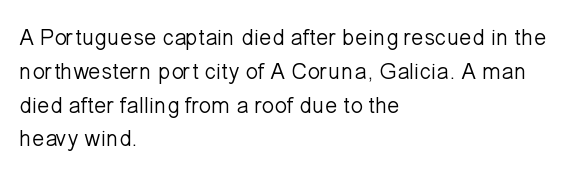
The image shows 23 px text type, upright; set left-aligned, normal line spacing (1.47x), normal letter spacing, not underlined.
